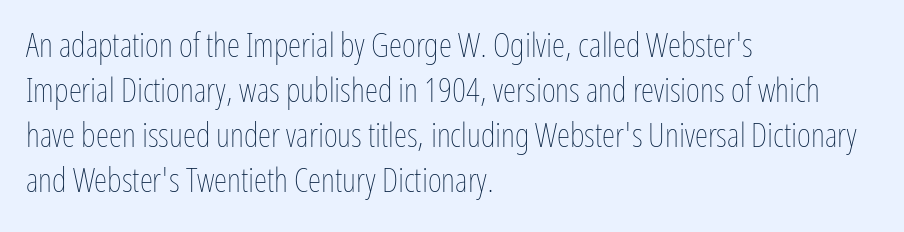
Looks like regular typesetting: each glyph gets only the width it needs. Nobody touched the tracking dial on this one. This sample keeps an unexceptional amount of space between lines. Tall strokes in this sample are plumb rather than angled.
